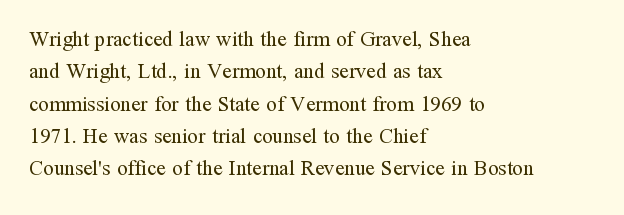
{"italic": "no", "bold": "no", "underline": "no", "align": "left", "line_spacing": "normal", "line_spacing_ratio": 1.54, "letter_spacing": "normal", "letter_spacing_em": 0.0, "glyph_px": 21}
